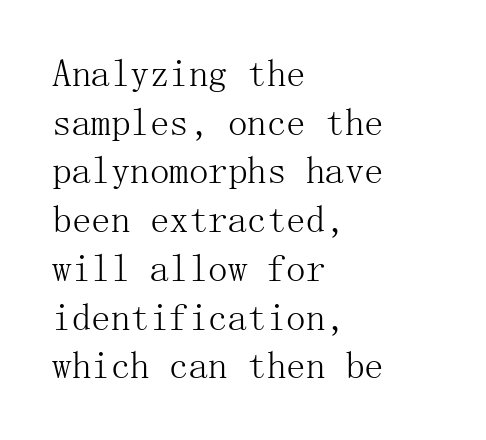
{"serif": "yes", "italic": "no", "bold": "no", "weight": "light", "width": "normal", "stroke_contrast": "medium", "x_height": "medium", "underline": "no", "align": "left", "line_spacing": "normal", "line_spacing_ratio": 1.25, "letter_spacing": "normal", "letter_spacing_em": 0.0, "glyph_px": 39}
